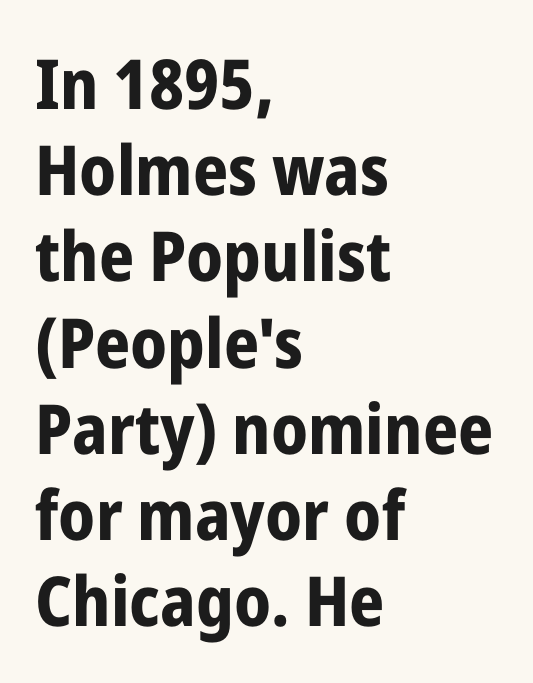
The designer went with a sans here, leaving each stem footless. The letters sit at their default tracking, neither squeezed nor spread. The rows are spaced the way most documents space them. Is this a fixed-width face? No — the glyphs have proportional, varying widths. Left-aligned paragraph, ragged on the right. Compared with an ordinary text face, these strokes are far heavier — a full bold.
